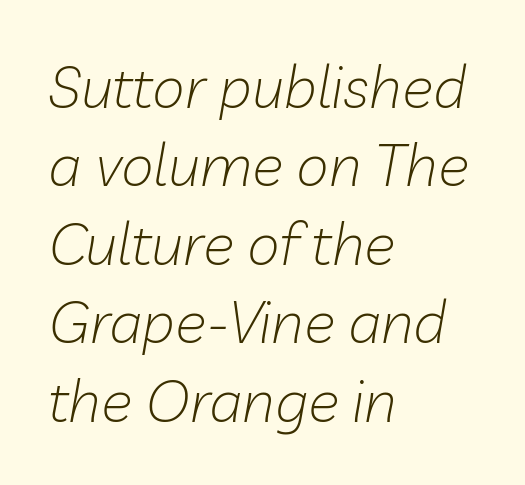
Q: Is the text bold? A: No.
Q: Is the text italic (slanted)? A: Yes, it leans right by about 10 degrees.
Q: Is the text underlined? A: No.
Q: How is the paragraph aligned? A: Left-aligned.
Q: Is the spacing between letters normal or unusually wide? A: Normal.
Q: Is the spacing between lines tight, normal or loose? A: Normal.
Q: Width (condensed, normal, or wide)? A: Normal.
Q: Stroke contrast? A: Low.
Q: x-height? A: Medium.
Q: Monospaced? A: No.
